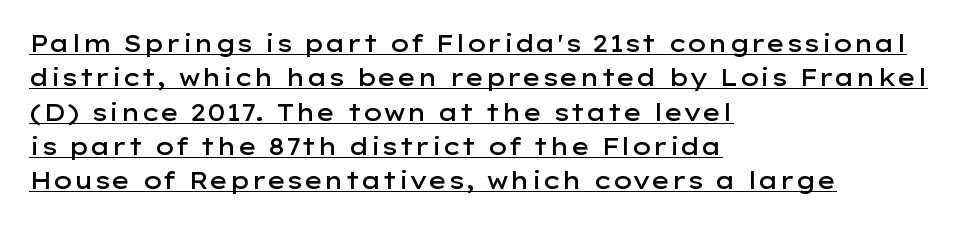
The image shows 23 px text type, upright; set left-aligned, normal line spacing (1.49x), normal letter spacing, underlined.
